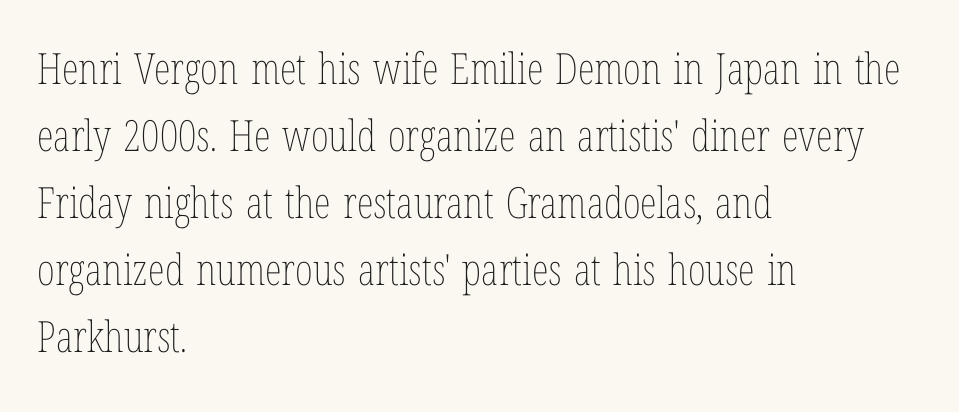
The image shows 43 px thin, condensed type, upright; set left-aligned, normal line spacing (1.56x), normal letter spacing, not underlined; low stroke contrast and a medium x-height.
